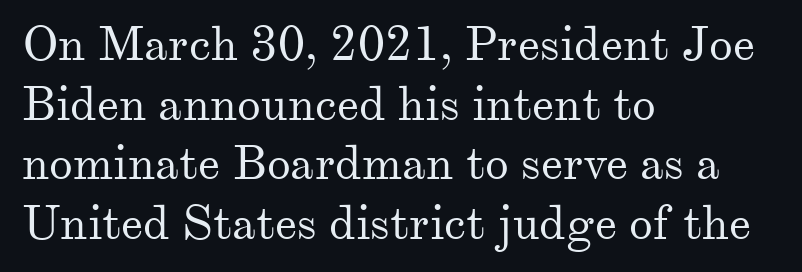
Line beginnings align vertically; line endings do not. A serif font was chosen for this passage. The horizontal fit of the characters is conventional and even. The string is rendered with underlining switched off. Rendered with straight, roman letterforms. Is this a heavy cut? Hardly; it is regular or lighter.
